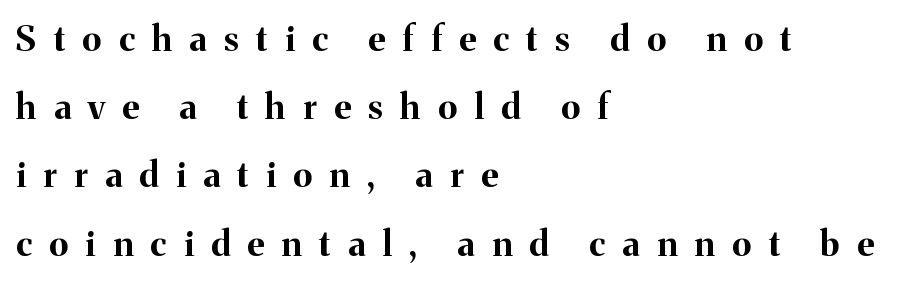
Q: Is the text bold? A: Yes.
Q: Is the text italic (slanted)? A: No, it is upright.
Q: Is the typeface a serif or a sans-serif typeface? A: Serif.
Q: Is the text underlined? A: No.
Q: How is the paragraph aligned? A: Left-aligned.
Q: Is the spacing between letters normal or unusually wide? A: Unusually wide.
Q: Is the spacing between lines tight, normal or loose? A: Loose.
Q: Width (condensed, normal, or wide)? A: Normal.
Q: Stroke contrast? A: Medium.
Q: x-height? A: Medium.
Q: Monospaced? A: No.
